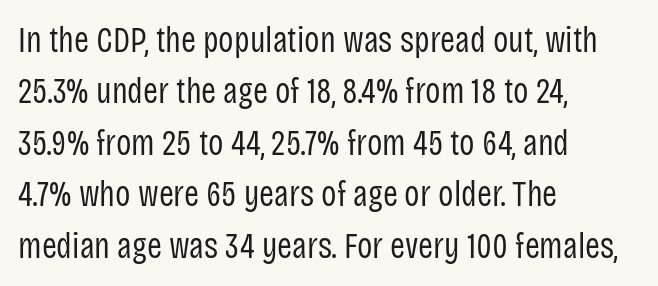
The image shows 36 px regular-weight, condensed sans-serif type, upright; set left-aligned, normal line spacing (1.43x), normal letter spacing, not underlined; low stroke contrast and a large x-height.
